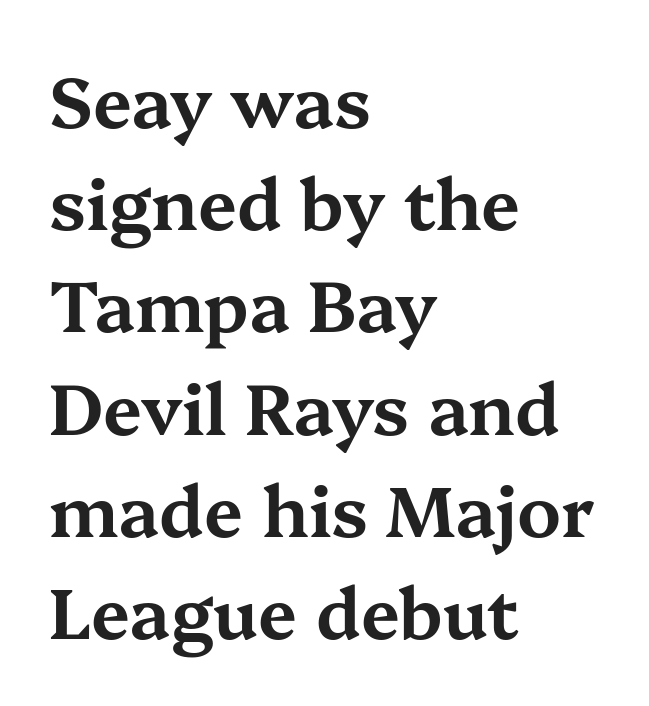
The image shows 70 px wide serif type, upright; set left-aligned, normal line spacing (1.46x), normal letter spacing, not underlined; medium stroke contrast and a medium x-height.
